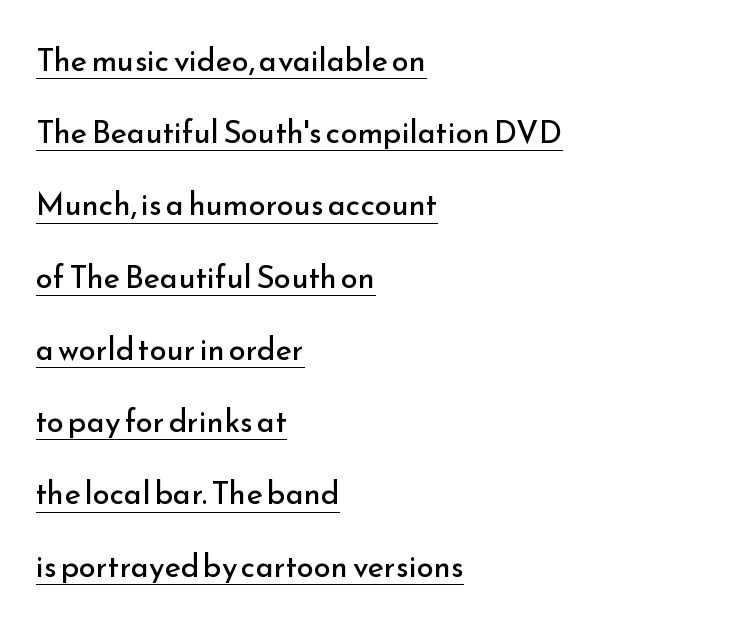
Q: Is the text bold? A: No.
Q: Is the text italic (slanted)? A: No, it is upright.
Q: Is the typeface a serif or a sans-serif typeface? A: Sans-serif.
Q: Is the text underlined? A: Yes.
Q: How is the paragraph aligned? A: Left-aligned.
Q: Is the spacing between letters normal or unusually wide? A: Normal.
Q: Is the spacing between lines tight, normal or loose? A: Loose.
Q: Width (condensed, normal, or wide)? A: Normal.
Q: Stroke contrast? A: Low.
Q: x-height? A: Small.
Q: Monospaced? A: No.
